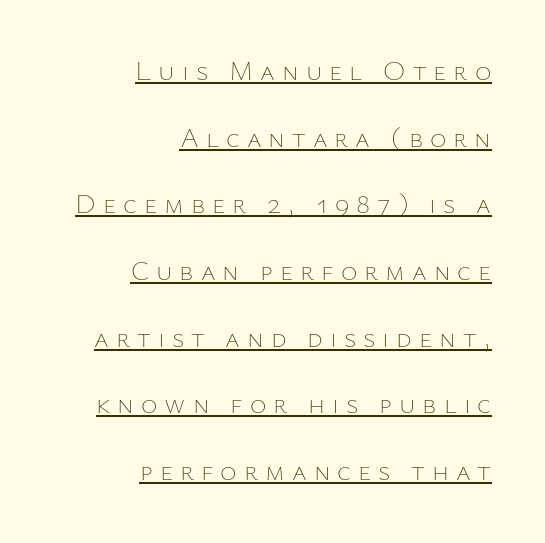
{"italic": "no", "bold": "no", "weight": "thin", "width": "normal", "stroke_contrast": "low", "x_height": "medium", "monospaced": "no", "underline": "yes", "align": "right", "line_spacing": "loose", "line_spacing_ratio": 2.38, "letter_spacing": "wide", "letter_spacing_em": 0.25, "glyph_px": 28}
